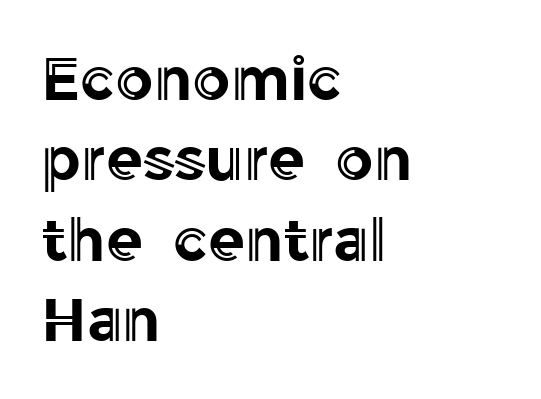
Q: Is the text italic (slanted)? A: No, it is upright.
Q: Is the text underlined? A: No.
Q: How is the paragraph aligned? A: Left-aligned.
Q: Is the spacing between letters normal or unusually wide? A: Normal.
Q: Is the spacing between lines tight, normal or loose? A: Normal.
Q: Width (condensed, normal, or wide)? A: Normal.
Q: x-height? A: Medium.
Q: Monospaced? A: No.
